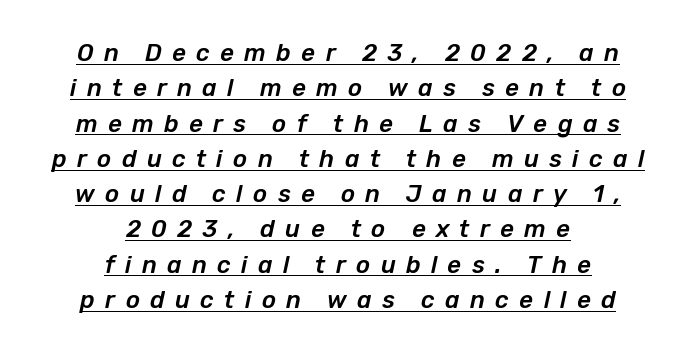
The image shows 24 px text type, italic (leaning right); set centered, normal line spacing (1.47x), unusually wide letter spacing (+0.43 em), underlined.
